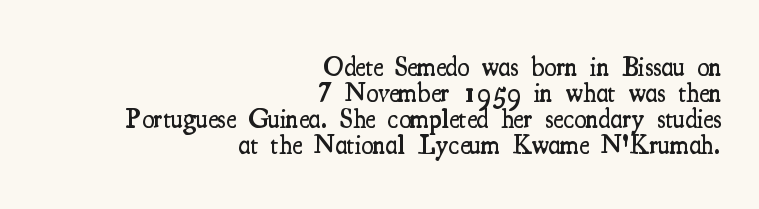
{"italic": "no", "bold": "semi", "underline": "no", "align": "right", "line_spacing": "tight", "line_spacing_ratio": 0.96, "letter_spacing": "normal", "letter_spacing_em": 0.0, "glyph_px": 27}
